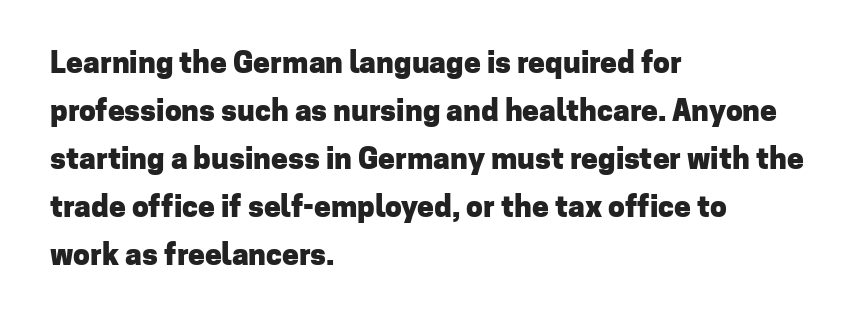
Horizontal bands of white between lines are of average thickness. Reading down the block, your eye returns to a fixed left position each line. Proportional: the letters do not fall into vertical columns. Chunky letters — that's bold for sure.
